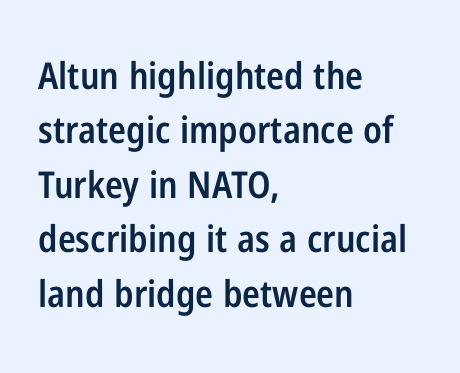
The image shows 37 px semibold, condensed sans-serif type, upright; set left-aligned, normal line spacing (1.47x), normal letter spacing, not underlined; low stroke contrast and a medium x-height.
